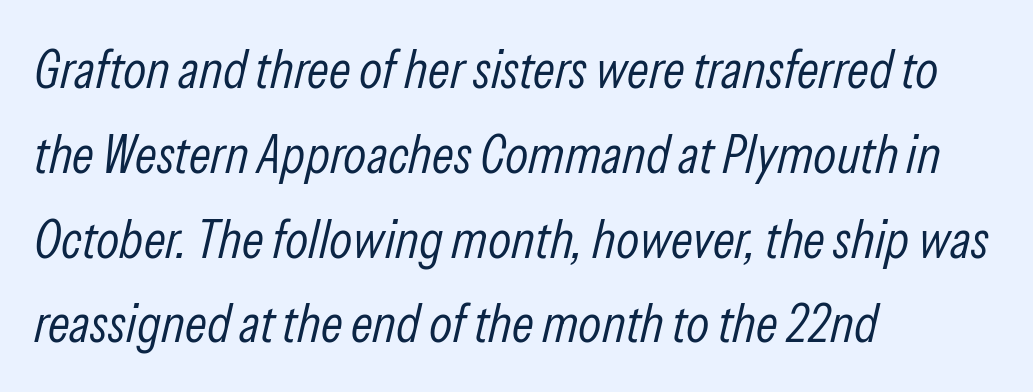
Q: Is the text bold? A: No.
Q: Is the text italic (slanted)? A: Yes, it leans right by about 13 degrees.
Q: Is the text underlined? A: No.
Q: How is the paragraph aligned? A: Left-aligned.
Q: Is the spacing between letters normal or unusually wide? A: Normal.
Q: Is the spacing between lines tight, normal or loose? A: Normal.
Q: Width (condensed, normal, or wide)? A: Condensed.
Q: Stroke contrast? A: Low.
Q: x-height? A: Medium.
Q: Monospaced? A: No.
